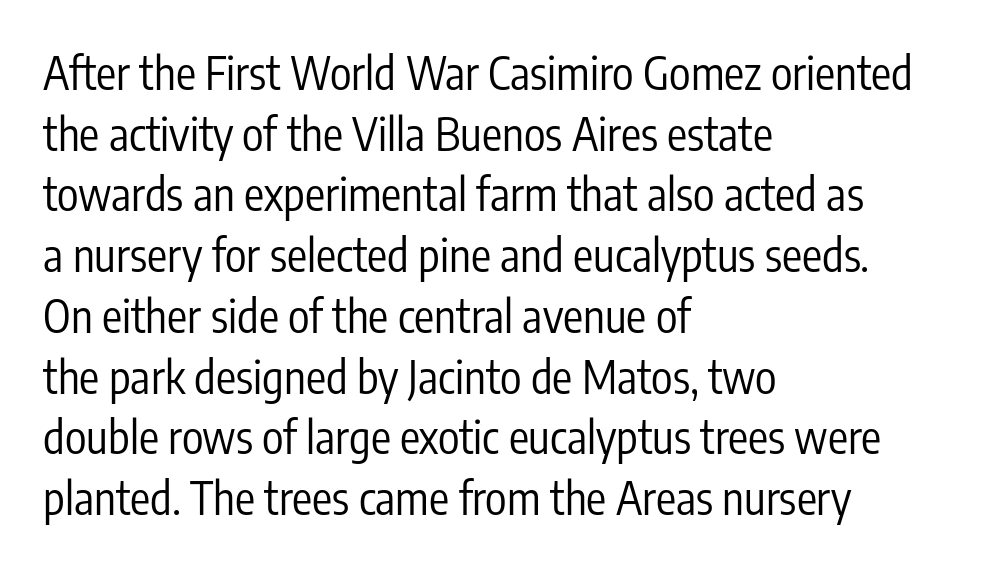
{"serif": "no", "italic": "no", "bold": "no", "weight": "regular", "width": "condensed", "stroke_contrast": "low", "x_height": "medium", "monospaced": "no", "underline": "no", "align": "left", "line_spacing": "normal", "line_spacing_ratio": 1.35, "letter_spacing": "normal", "letter_spacing_em": 0.0, "glyph_px": 45}
